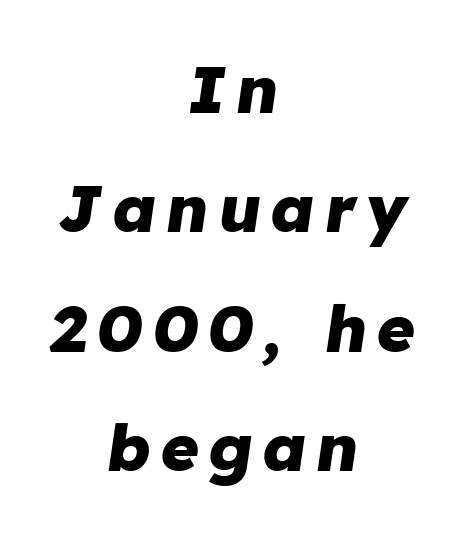
Q: Is the text bold? A: Yes.
Q: Is the text italic (slanted)? A: Yes, it leans right by about 8 degrees.
Q: Is the text underlined? A: No.
Q: How is the paragraph aligned? A: Centered.
Q: Width (condensed, normal, or wide)? A: Normal.
Q: Stroke contrast? A: Low.
Q: x-height? A: Medium.
Q: Monospaced? A: No.
